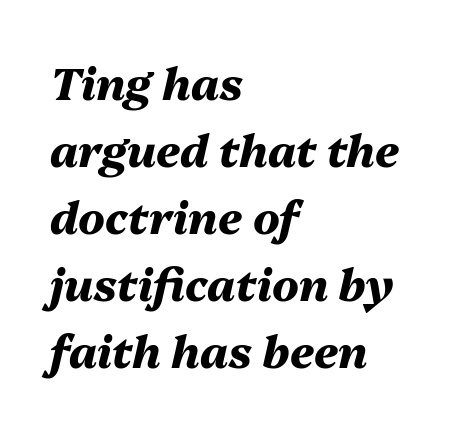
{"italic": "yes", "lean": "right", "slant_degrees": 13, "bold": "yes", "weight": "heavy", "width": "normal", "stroke_contrast": "medium", "x_height": "medium", "monospaced": "no", "underline": "no", "align": "left", "line_spacing": "normal", "line_spacing_ratio": 1.52, "letter_spacing": "normal", "letter_spacing_em": 0.0, "glyph_px": 44}
